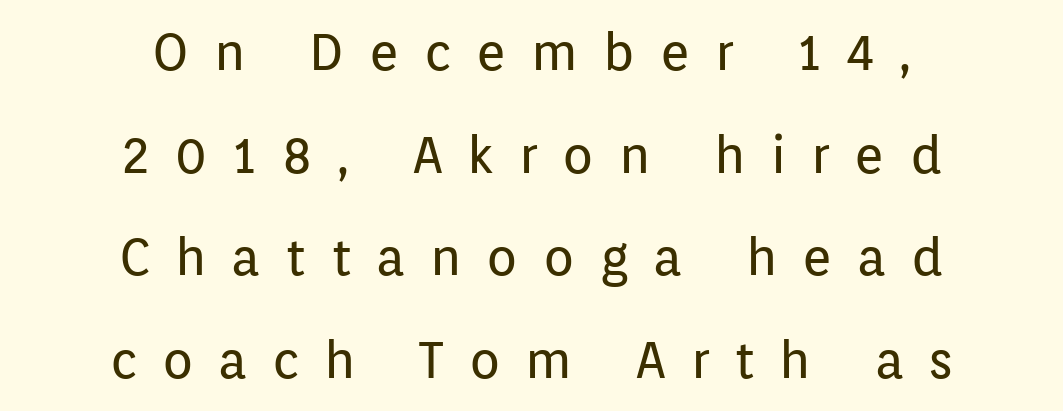
The image shows 51 px regular-weight sans-serif type, upright; set centered, loose line spacing (2.01x), unusually wide letter spacing (+0.49 em), not underlined; low stroke contrast and a medium x-height.
